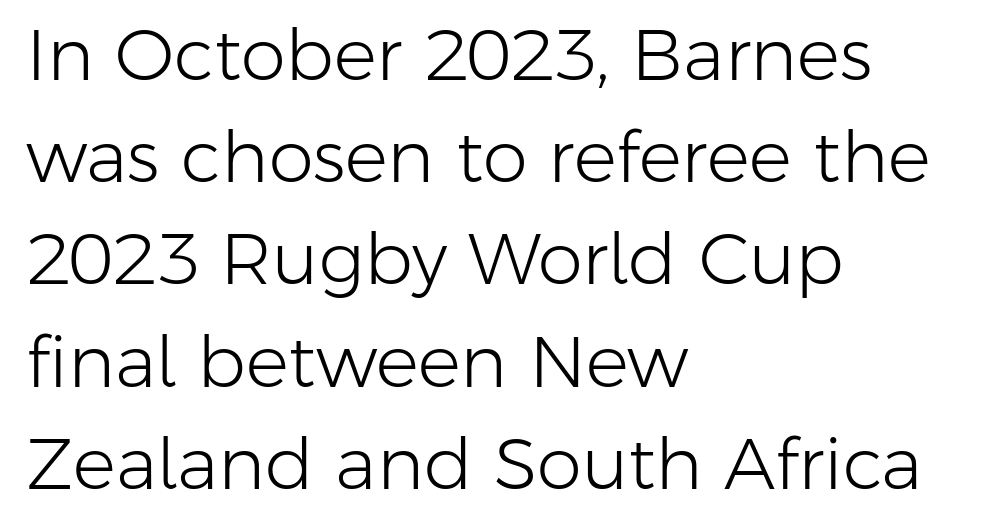
{"serif": "no", "italic": "no", "bold": "no", "weight": "light", "width": "normal", "stroke_contrast": "low", "x_height": "medium", "monospaced": "no", "underline": "no", "align": "left", "line_spacing": "normal", "line_spacing_ratio": 1.42, "letter_spacing": "normal", "letter_spacing_em": 0.0, "glyph_px": 72}
